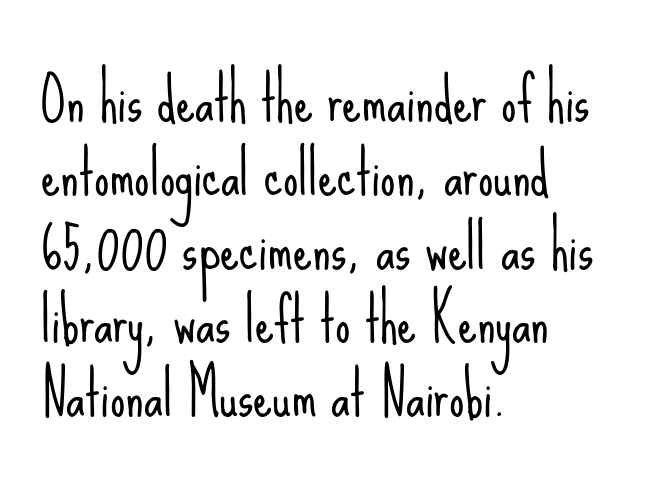
{"serif": "no", "italic": "no", "bold": "no", "weight": "light", "width": "condensed", "stroke_contrast": "low", "x_height": "small", "monospaced": "no", "underline": "no", "align": "left", "line_spacing_ratio": 1.23, "letter_spacing": "normal", "letter_spacing_em": 0.0, "glyph_px": 60}
